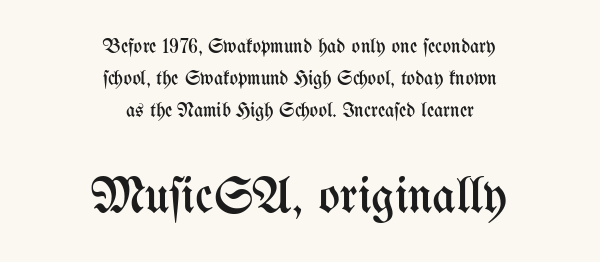
{"italic": "no", "bold": "no", "weight": "regular", "width": "condensed", "stroke_contrast": "medium", "x_height": "medium", "monospaced": "no", "underline": "no", "align": "center", "line_spacing": "normal", "line_spacing_ratio": 1.6, "letter_spacing": "normal", "letter_spacing_em": 0.0, "larger_block": "second", "size_ratio": 2.55, "glyph_px": 51}
